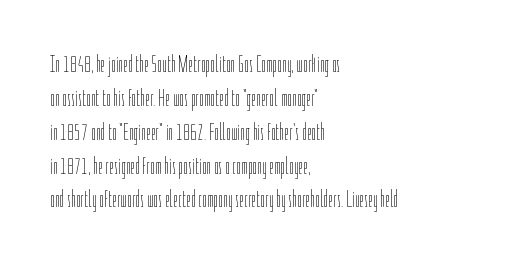
{"italic": "no", "bold": "no", "underline": "no", "align": "left", "line_spacing": "normal", "line_spacing_ratio": 1.41, "letter_spacing": "normal", "letter_spacing_em": 0.0, "glyph_px": 24}
